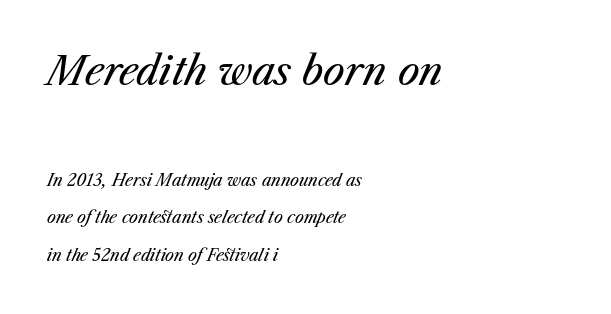
The line-height multiplier appears high, well above default. Quick note: italic. Descenders are the only things crossing below the line. Stems and bowls with no extra thickness — not bold. Is the lower block the larger one? No — the upper block carries the bigger type. Default kerning and tracking; the words read as compact shapes.
